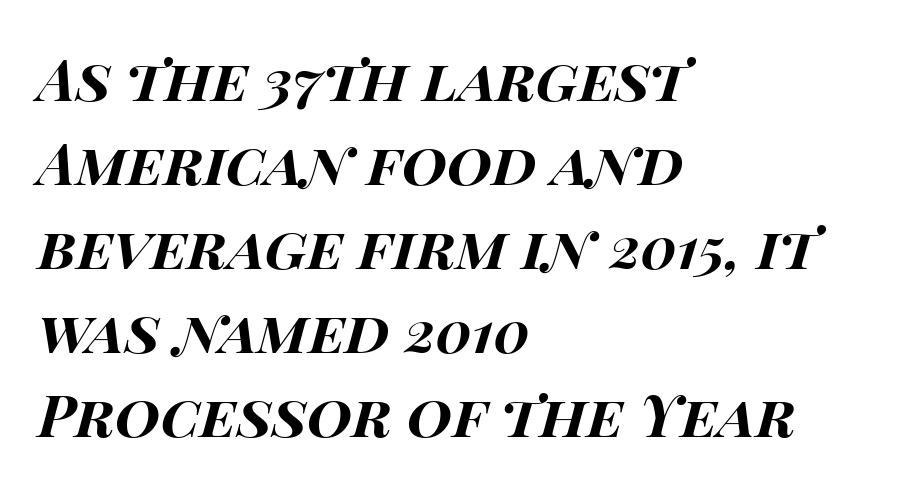
The image shows 58 px bold, wide type, italic (leaning right); set left-aligned, normal line spacing (1.45x), normal letter spacing, not underlined; high stroke contrast and a large x-height.
